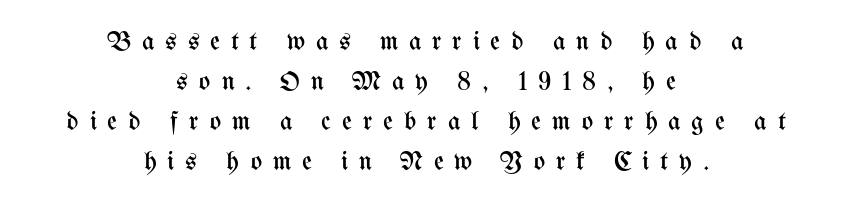
{"italic": "no", "bold": "no", "underline": "no", "align": "center", "line_spacing": "normal", "line_spacing_ratio": 1.48, "letter_spacing": "wide", "letter_spacing_em": 0.4, "glyph_px": 27}
